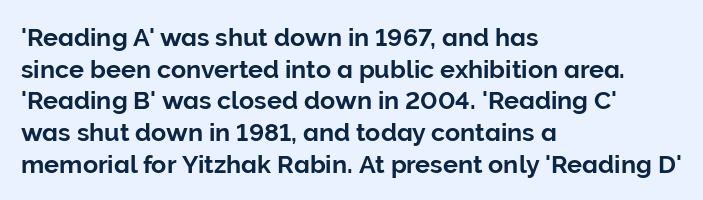
The rows are spaced the way most documents space them. No extra tracking has been applied to these lines. Which margin do the lines hug? The left one — the right edge is uneven. The gap between lines stays unmarked. If you drew a line through each stem, it would be perfectly vertical.
